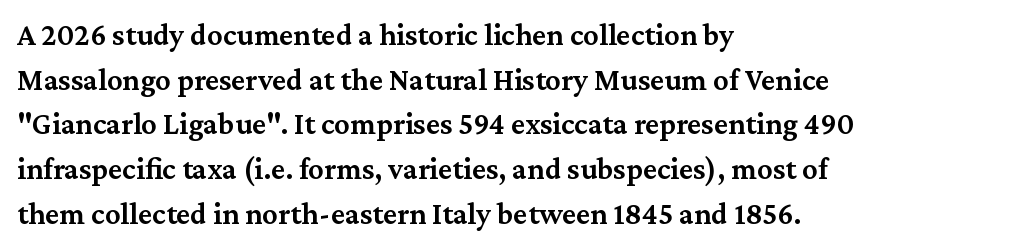
Q: Is the text bold? A: Semi-bold.
Q: Is the text italic (slanted)? A: No, it is upright.
Q: Is the typeface a serif or a sans-serif typeface? A: Serif.
Q: Is the text underlined? A: No.
Q: How is the paragraph aligned? A: Left-aligned.
Q: Is the spacing between letters normal or unusually wide? A: Normal.
Q: Is the spacing between lines tight, normal or loose? A: Normal.
Q: Width (condensed, normal, or wide)? A: Normal.
Q: Stroke contrast? A: Medium.
Q: x-height? A: Medium.
Q: Monospaced? A: No.
